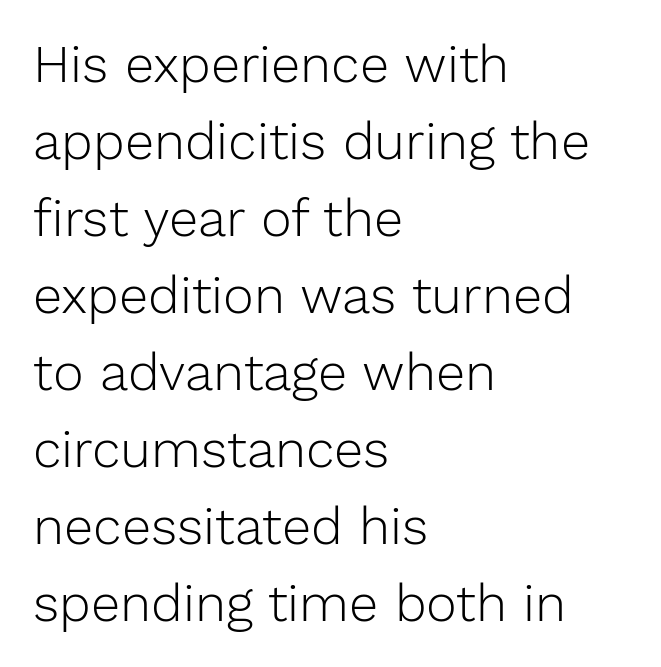
{"serif": "no", "italic": "no", "bold": "no", "weight": "light", "width": "normal", "stroke_contrast": "low", "x_height": "medium", "monospaced": "no", "underline": "no", "align": "left", "line_spacing": "normal", "line_spacing_ratio": 1.48, "letter_spacing": "normal", "letter_spacing_em": 0.0, "glyph_px": 52}
